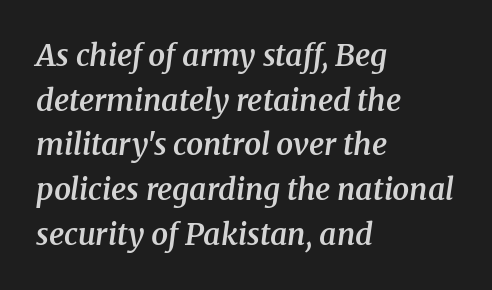
The image shows 30 px semibold serif type, italic (leaning right); set left-aligned, normal line spacing (1.49x), normal letter spacing, not underlined; medium stroke contrast and a medium x-height.
